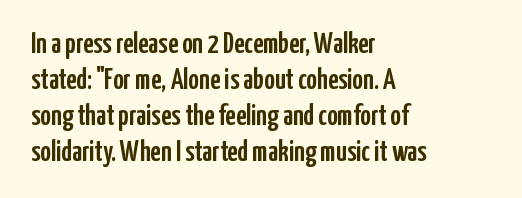
Q: Is the text italic (slanted)? A: No, it is upright.
Q: Is the typeface a serif or a sans-serif typeface? A: Sans-serif.
Q: Is the text underlined? A: No.
Q: How is the paragraph aligned? A: Left-aligned.
Q: Is the spacing between letters normal or unusually wide? A: Normal.
Q: Width (condensed, normal, or wide)? A: Condensed.
Q: Stroke contrast? A: Low.
Q: x-height? A: Medium.
Q: Monospaced? A: No.
